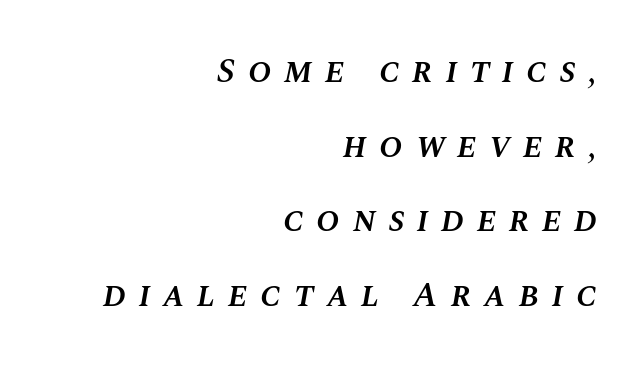
The image shows 35 px semibold type, italic (leaning right); set right-aligned, loose line spacing (2.13x), unusually wide letter spacing (+0.36 em), not underlined; medium stroke contrast and a large x-height.
